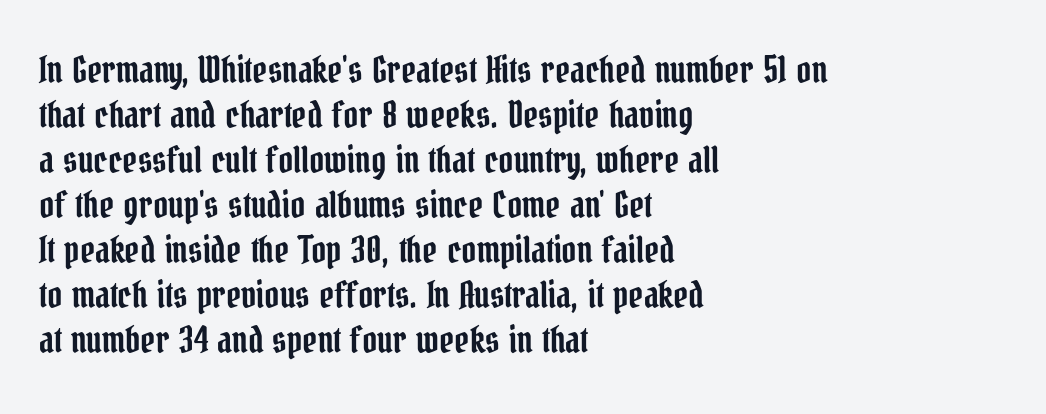
Q: Is the text italic (slanted)? A: No, it is upright.
Q: Is the typeface a serif or a sans-serif typeface? A: Serif.
Q: Is the text underlined? A: No.
Q: How is the paragraph aligned? A: Left-aligned.
Q: Is the spacing between letters normal or unusually wide? A: Normal.
Q: Is the spacing between lines tight, normal or loose? A: Normal.
Q: Width (condensed, normal, or wide)? A: Condensed.
Q: Stroke contrast? A: Low.
Q: x-height? A: Medium.
Q: Monospaced? A: No.
